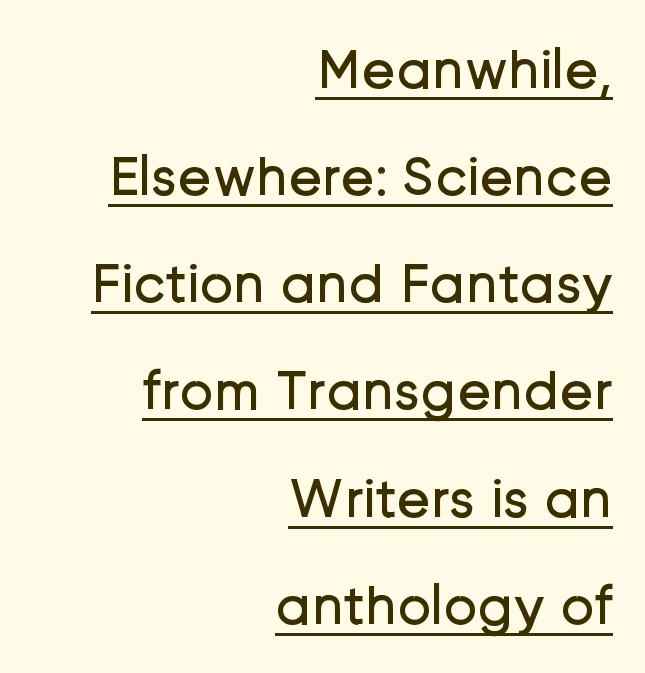
{"serif": "no", "italic": "no", "bold": "no", "weight": "regular", "width": "normal", "stroke_contrast": "low", "x_height": "medium", "monospaced": "no", "underline": "yes", "align": "right", "line_spacing_ratio": 1.88, "letter_spacing": "normal", "letter_spacing_em": 0.0, "glyph_px": 57}
